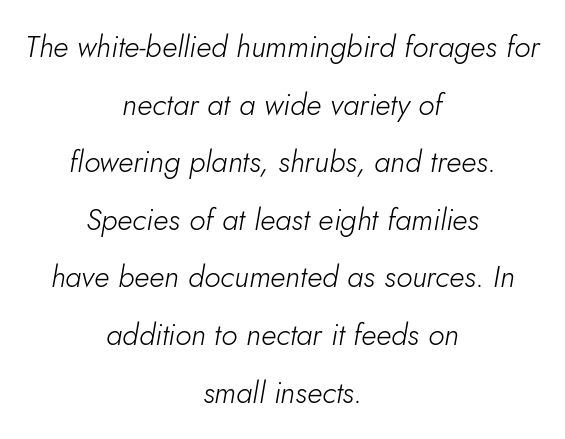
{"italic": "yes", "lean": "right", "slant_degrees": 10, "bold": "no", "weight": "light", "width": "normal", "stroke_contrast": "low", "x_height": "small", "monospaced": "no", "underline": "no", "align": "center", "line_spacing": "loose", "line_spacing_ratio": 1.92, "letter_spacing": "normal", "letter_spacing_em": 0.0, "glyph_px": 30}
